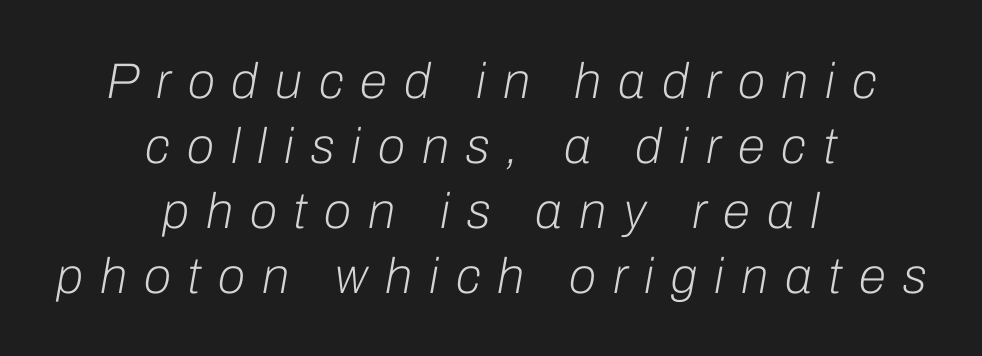
{"italic": "yes", "lean": "right", "slant_degrees": 10, "bold": "no", "weight": "light", "width": "normal", "stroke_contrast": "low", "x_height": "medium", "monospaced": "no", "underline": "no", "align": "center", "line_spacing": "normal", "line_spacing_ratio": 1.3, "letter_spacing": "wide", "letter_spacing_em": 0.34, "glyph_px": 50}
